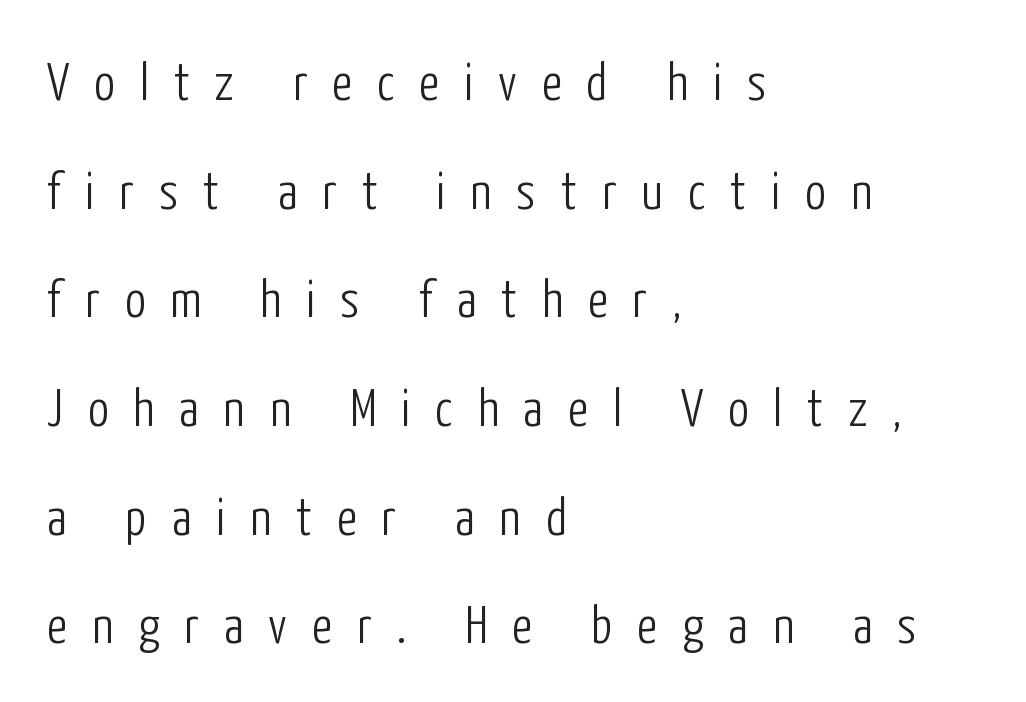
Which margin do the lines hug? The left one — the right edge is uneven. Vertical stems look standard width or narrower in stroke. What stands out about the letter spacing? Its width — letters are far apart. Posture: upright roman.
